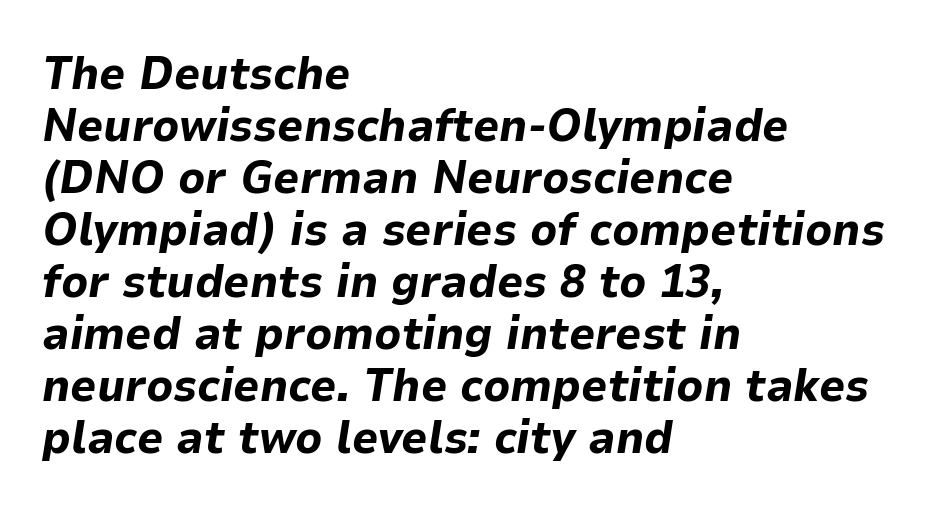
Each row of text sits above clean, open space. The ragged edge is on the right, which tells us the setting is flush left. The passage shown is typed in a proportional face where columns would drift. Compared with ordinary roman type, these characters are visibly tilted. Heft: maximum for text — a bold. Each new line begins almost immediately beneath the previous one.
